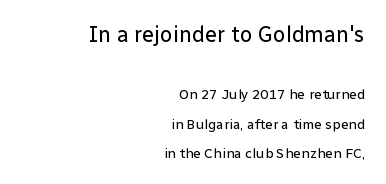
Q: Is the text bold? A: No.
Q: Is the text italic (slanted)? A: No, it is upright.
Q: Is the text underlined? A: No.
Q: How is the paragraph aligned? A: Right-aligned.
Q: Is the spacing between letters normal or unusually wide? A: Normal.
Q: Is the spacing between lines tight, normal or loose? A: Loose.
Q: Which block of text is set in a larger size, the first (top) or the second (bottom)? A: The first (top) one.
